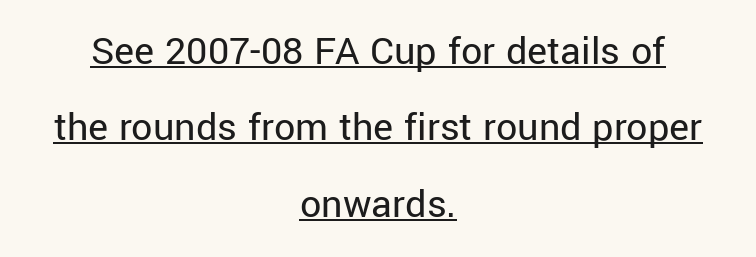
{"serif": "no", "italic": "no", "bold": "no", "weight": "regular", "width": "normal", "stroke_contrast": "low", "x_height": "medium", "monospaced": "no", "underline": "yes", "align": "center", "line_spacing_ratio": 1.82, "letter_spacing": "normal", "letter_spacing_em": 0.0, "glyph_px": 42}
